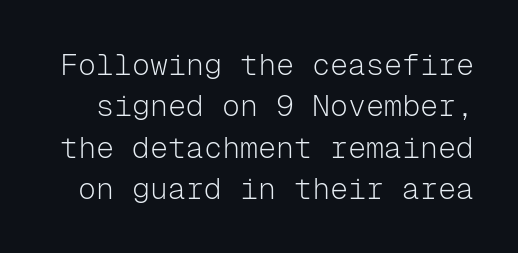
Successive baselines arrive at the customary interval. Note the uniform advance width — an 'i' takes as much space as an 'm'. Is there any slant? The stems are plumb. The letters sit at their default tracking, neither squeezed nor spread. The typeface has the unassuming heft of standard copy or less. The type family on display is of the sans-serif kind.
